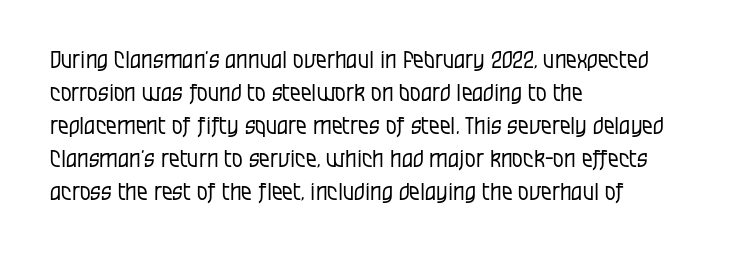
{"italic": "no", "bold": "no", "underline": "no", "align": "left", "line_spacing": "normal", "line_spacing_ratio": 1.38, "letter_spacing": "normal", "letter_spacing_em": 0.0, "glyph_px": 24}
